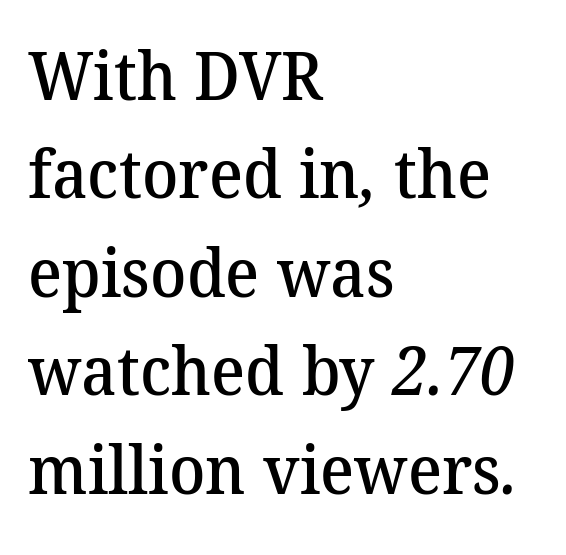
Q: Is the text bold? A: Semi-bold.
Q: Is the typeface a serif or a sans-serif typeface? A: Serif.
Q: Is the text underlined? A: No.
Q: How is the paragraph aligned? A: Left-aligned.
Q: Is the spacing between letters normal or unusually wide? A: Normal.
Q: Is the spacing between lines tight, normal or loose? A: Normal.
Q: Width (condensed, normal, or wide)? A: Normal.
Q: Stroke contrast? A: Medium.
Q: x-height? A: Medium.
Q: Monospaced? A: No.
